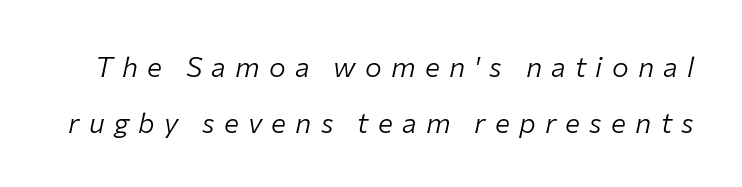
Q: Is the text bold? A: No.
Q: Is the text italic (slanted)? A: Yes, it leans right by about 12 degrees.
Q: Is the text underlined? A: No.
Q: Is the spacing between letters normal or unusually wide? A: Unusually wide.
Q: Is the spacing between lines tight, normal or loose? A: Loose.
Q: Width (condensed, normal, or wide)? A: Normal.
Q: Stroke contrast? A: Low.
Q: x-height? A: Medium.
Q: Monospaced? A: No.
